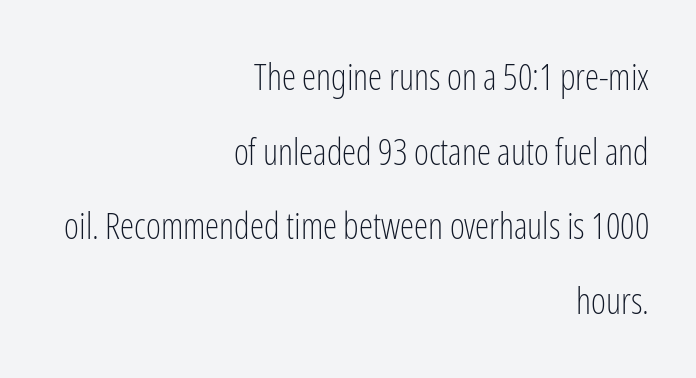
The image shows 36 px light, condensed sans-serif type, upright; set right-aligned, loose line spacing (2.07x), normal letter spacing, not underlined; low stroke contrast and a medium x-height.
